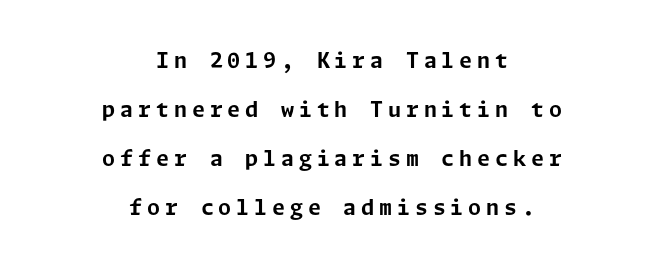
{"italic": "no", "bold": "yes", "underline": "no", "align": "center", "line_spacing": "loose", "line_spacing_ratio": 2.33, "letter_spacing": "wide", "letter_spacing_em": 0.23, "glyph_px": 21}
